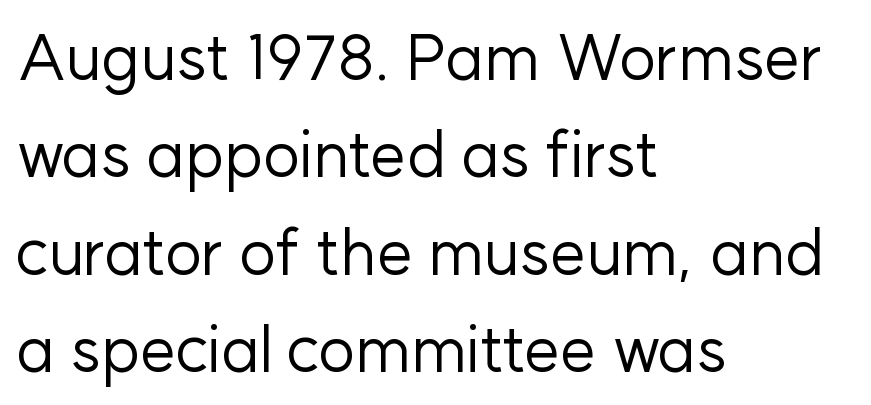
Q: Is the text bold? A: No.
Q: Is the text italic (slanted)? A: No, it is upright.
Q: Is the typeface a serif or a sans-serif typeface? A: Sans-serif.
Q: Is the text underlined? A: No.
Q: How is the paragraph aligned? A: Left-aligned.
Q: Is the spacing between letters normal or unusually wide? A: Normal.
Q: Is the spacing between lines tight, normal or loose? A: Normal.
Q: Width (condensed, normal, or wide)? A: Normal.
Q: Stroke contrast? A: Low.
Q: x-height? A: Medium.
Q: Monospaced? A: No.
